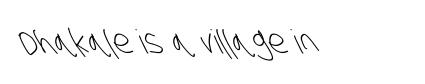
The image shows 33 px light, condensed sans-serif type; set normal letter spacing, not underlined; low stroke contrast and a large x-height.
